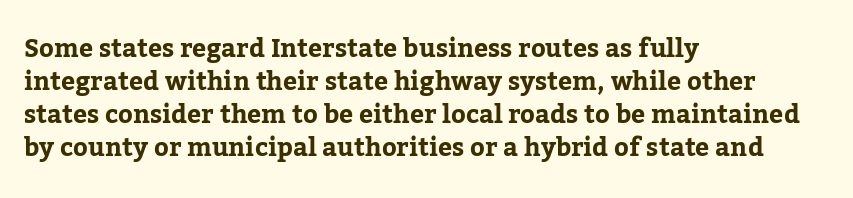
The image shows 25 px text type, upright; set left-aligned, normal line spacing (1.32x), normal letter spacing, not underlined.
